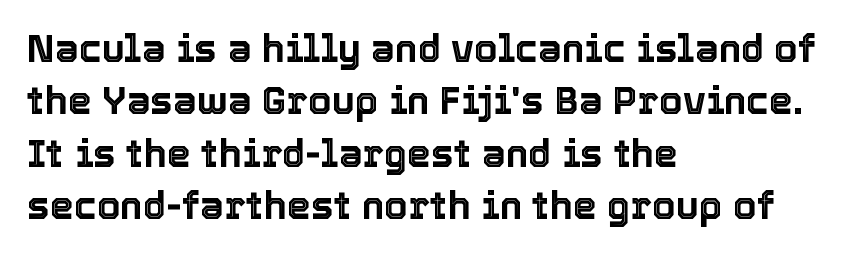
Q: Is the text italic (slanted)? A: No, it is upright.
Q: Is the text underlined? A: No.
Q: How is the paragraph aligned? A: Left-aligned.
Q: Is the spacing between letters normal or unusually wide? A: Normal.
Q: Is the spacing between lines tight, normal or loose? A: Normal.
Q: Width (condensed, normal, or wide)? A: Normal.
Q: x-height? A: Medium.
Q: Monospaced? A: No.
